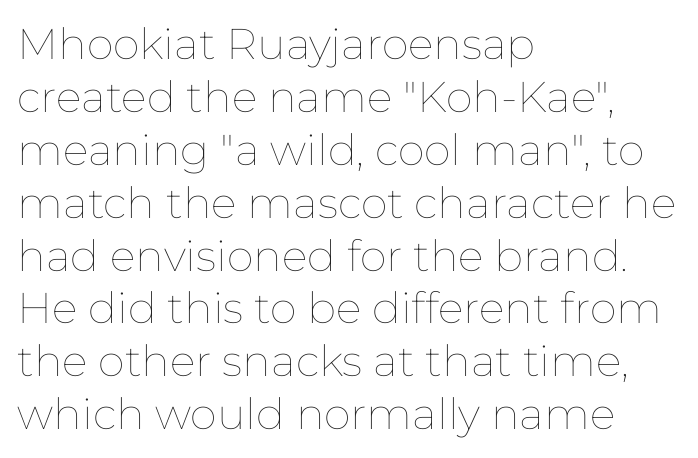
{"italic": "no", "bold": "no", "weight": "thin", "width": "normal", "stroke_contrast": "low", "x_height": "medium", "monospaced": "no", "underline": "no", "align": "left", "line_spacing_ratio": 1.23, "letter_spacing": "normal", "letter_spacing_em": 0.0, "glyph_px": 43}
